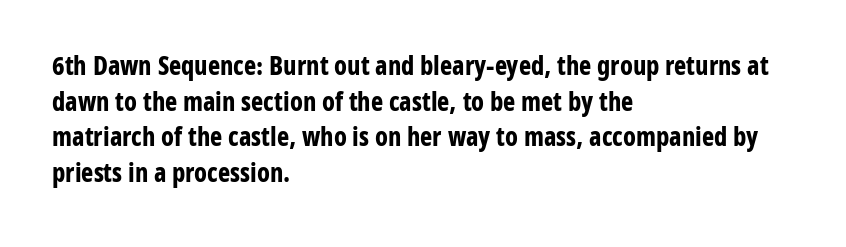
{"italic": "no", "bold": "yes", "underline": "no", "align": "left", "line_spacing": "normal", "line_spacing_ratio": 1.37, "letter_spacing": "normal", "letter_spacing_em": 0.0, "glyph_px": 26}
